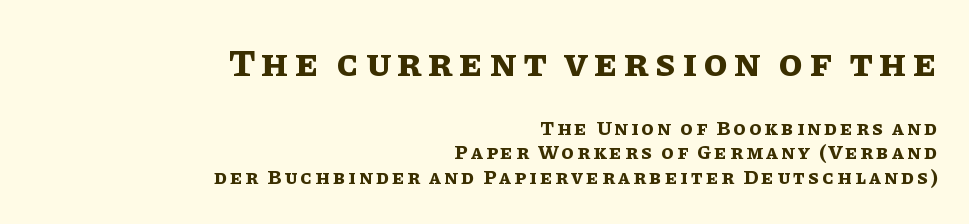
Lines of text with bare space underneath. The passage shown is typed in a proportional face where columns would drift. Of the two passages, the one on top uses the larger point size. The paragraph shown leans on its right margin. The lettering holds an erect, upright posture throughout.
